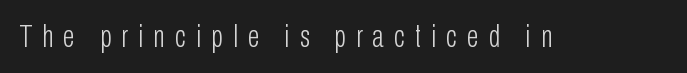
If you drew a line through each stem, it would be perfectly vertical. Nothing heavy about these letters — not bold at all. Characters follow at a spacing far wider than the type designer built in. The face used here is a sans, in the tradition of grotesques and geometrics. Looks like regular typesetting: each glyph gets only the width it needs.
